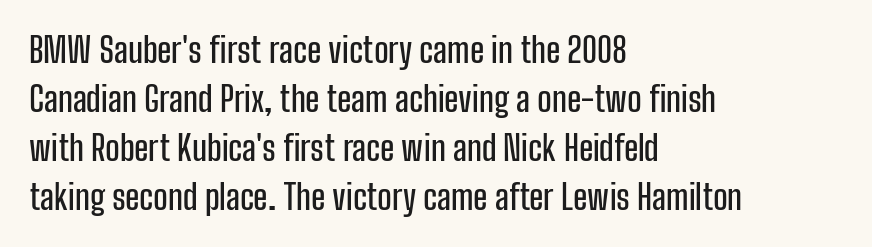
Looks like regular typesetting: each glyph gets only the width it needs. Descender tails drop into unmarked territory. Characters remain perfectly vertical along every line. Vertical spacing — default. Look at the tracking — it's just the regular setting, nothing added. The paragraph shown leans on its left margin.
